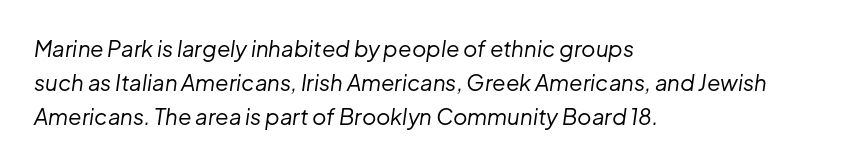
Q: Is the text bold? A: No.
Q: Is the text italic (slanted)? A: Yes, it leans right by about 8 degrees.
Q: Is the text underlined? A: No.
Q: How is the paragraph aligned? A: Left-aligned.
Q: Is the spacing between letters normal or unusually wide? A: Normal.
Q: Is the spacing between lines tight, normal or loose? A: Normal.
